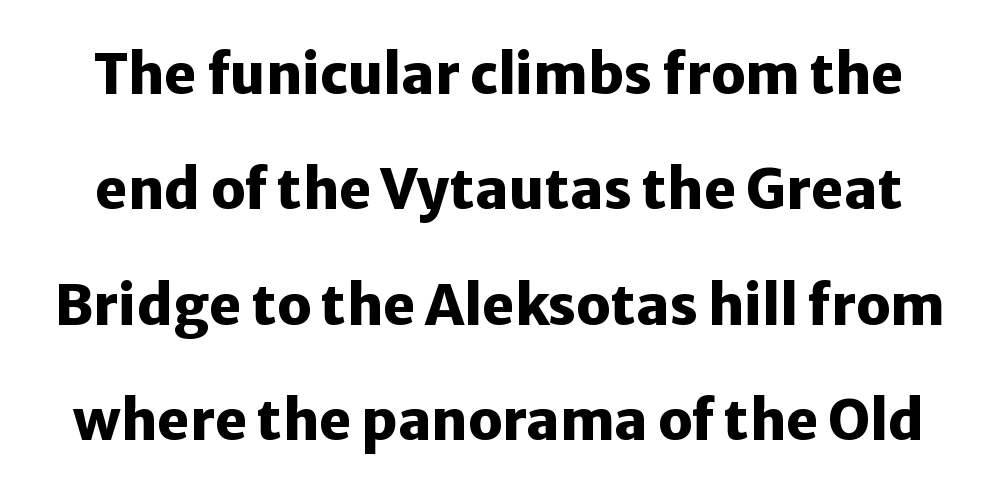
The specimen omits any rule beneath the text block's lines. Looks like regular typesetting: each glyph gets only the width it needs. Spacing between characters is what you'd get straight out of the box. Are there feet on the stems? There aren't — it's a sans.
